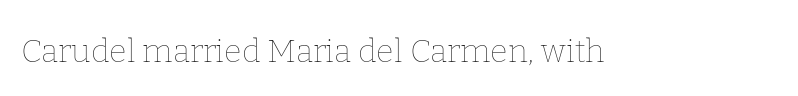
Characters remain perfectly vertical along every line. No chunkiness to these letters — they're not bold. You could not count columns in this text — the font is proportionally spaced. The gap between lines stays unmarked. This sample uses plain, unmodified letter spacing.
